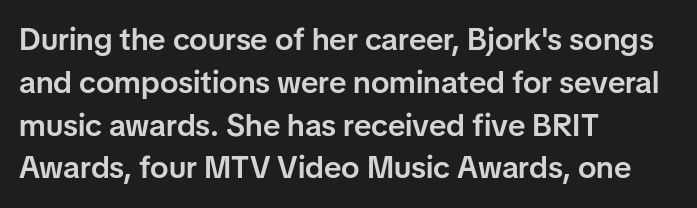
Q: Is the text bold? A: Semi-bold.
Q: Is the text italic (slanted)? A: No, it is upright.
Q: Is the typeface a serif or a sans-serif typeface? A: Sans-serif.
Q: Is the text underlined? A: No.
Q: How is the paragraph aligned? A: Left-aligned.
Q: Is the spacing between letters normal or unusually wide? A: Normal.
Q: Is the spacing between lines tight, normal or loose? A: Normal.
Q: Width (condensed, normal, or wide)? A: Normal.
Q: Stroke contrast? A: Low.
Q: x-height? A: Medium.
Q: Monospaced? A: No.
